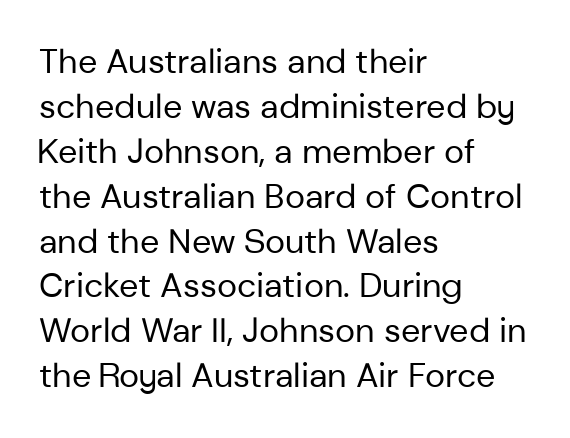
{"serif": "no", "italic": "no", "bold": "no", "weight": "regular", "width": "normal", "stroke_contrast": "low", "x_height": "medium", "monospaced": "no", "underline": "no", "align": "left", "line_spacing": "normal", "line_spacing_ratio": 1.32, "letter_spacing": "normal", "letter_spacing_em": 0.0, "glyph_px": 34}
